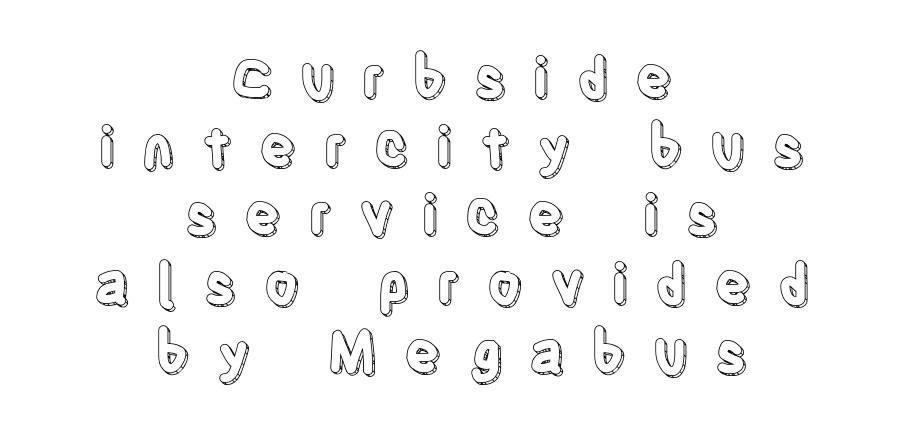
Q: Is the text italic (slanted)? A: No, it is upright.
Q: Is the text underlined? A: No.
Q: How is the paragraph aligned? A: Centered.
Q: Is the spacing between letters normal or unusually wide? A: Unusually wide.
Q: Is the spacing between lines tight, normal or loose? A: Normal.
Q: Width (condensed, normal, or wide)? A: Condensed.
Q: x-height? A: Large.
Q: Monospaced? A: No.
